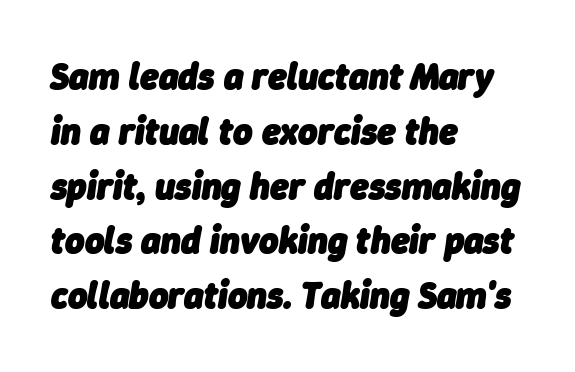
{"italic": "yes", "lean": "right", "slant_degrees": 9, "bold": "yes", "weight": "heavy", "width": "normal", "stroke_contrast": "low", "x_height": "medium", "monospaced": "no", "underline": "no", "align": "left", "line_spacing": "normal", "line_spacing_ratio": 1.48, "letter_spacing": "normal", "letter_spacing_em": 0.0, "glyph_px": 37}
